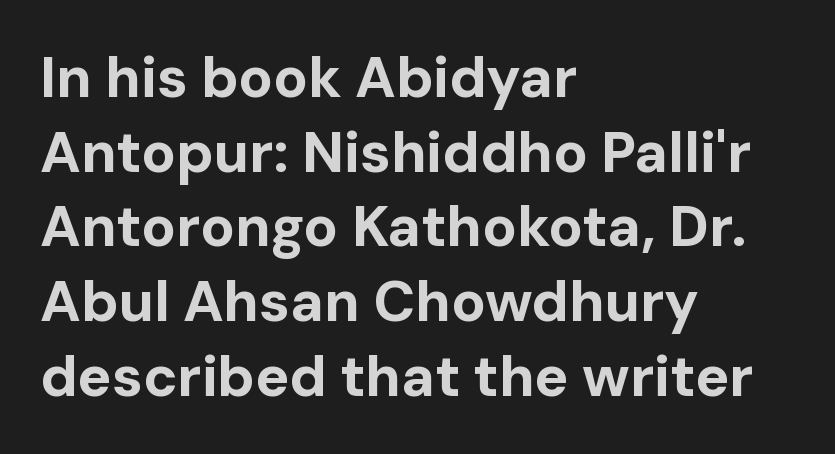
Stroke thickness is high; the sample reads as a true bold. The rendering shows plain stroke endings on the letterforms — a sans-serif design. Is the letter spacing exaggerated? No — it looks like the ordinary default. Left-aligned paragraph, ragged on the right. The letters advance in unequal steps, a hallmark of proportional type. The leading is moderate, giving the passage an even texture.
